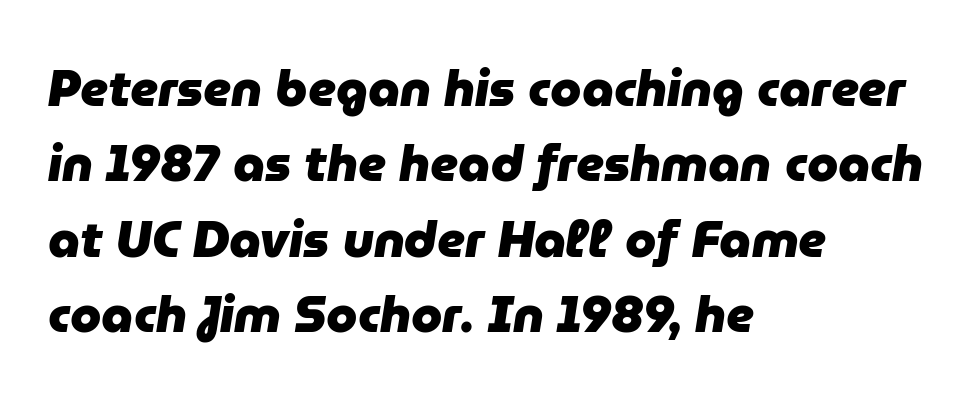
{"italic": "yes", "lean": "right", "slant_degrees": 9, "bold": "yes", "weight": "heavy", "width": "normal", "stroke_contrast": "low", "x_height": "medium", "monospaced": "no", "underline": "no", "align": "left", "line_spacing": "normal", "line_spacing_ratio": 1.51, "letter_spacing": "normal", "letter_spacing_em": 0.0, "glyph_px": 50}
